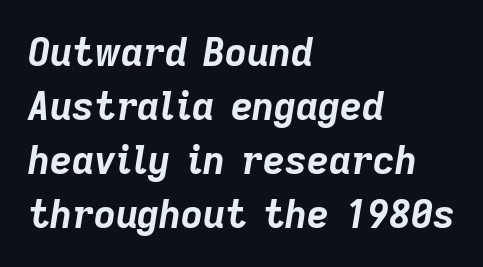
{"italic": "yes", "lean": "right", "slant_degrees": 9, "bold": "yes", "weight": "bold", "width": "normal", "stroke_contrast": "low", "x_height": "medium", "monospaced": "no", "underline": "no", "align": "left", "line_spacing": "normal", "line_spacing_ratio": 1.42, "letter_spacing": "normal", "letter_spacing_em": 0.0, "glyph_px": 38}
